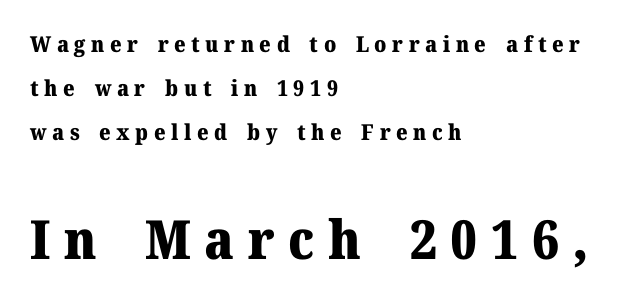
The image shows 54 px heavy serif type, upright; set left-aligned, loose line spacing (1.99x), unusually wide letter spacing (+0.25 em), not underlined; the second (bottom) block is 2.45x larger; medium stroke contrast and a medium x-height.
